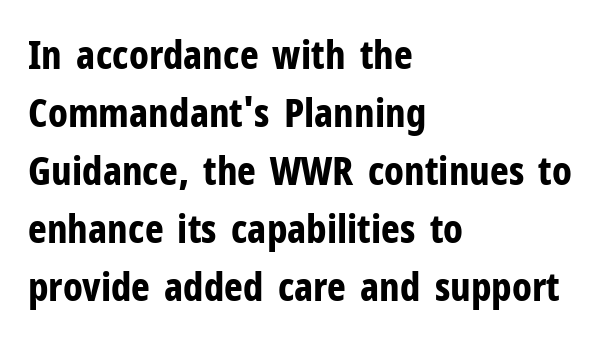
Q: Is the text bold? A: Yes.
Q: Is the text italic (slanted)? A: No, it is upright.
Q: Is the typeface a serif or a sans-serif typeface? A: Sans-serif.
Q: Is the text underlined? A: No.
Q: How is the paragraph aligned? A: Left-aligned.
Q: Is the spacing between letters normal or unusually wide? A: Normal.
Q: Is the spacing between lines tight, normal or loose? A: Normal.
Q: Width (condensed, normal, or wide)? A: Condensed.
Q: Stroke contrast? A: Low.
Q: x-height? A: Medium.
Q: Monospaced? A: No.
